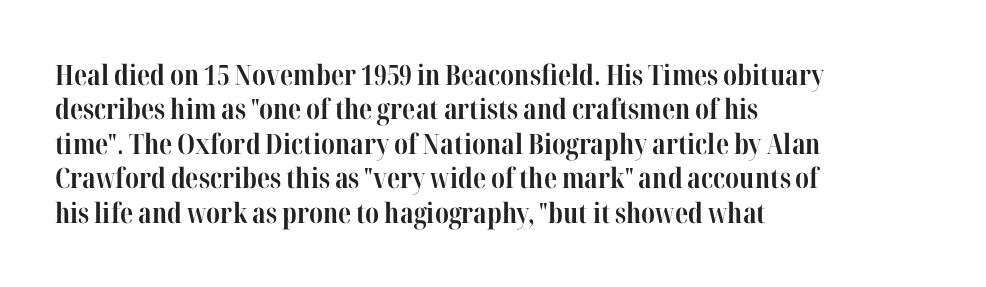
Q: Is the text bold? A: Yes.
Q: Is the text italic (slanted)? A: No, it is upright.
Q: Is the typeface a serif or a sans-serif typeface? A: Serif.
Q: Is the text underlined? A: No.
Q: How is the paragraph aligned? A: Left-aligned.
Q: Is the spacing between letters normal or unusually wide? A: Normal.
Q: Width (condensed, normal, or wide)? A: Condensed.
Q: Stroke contrast? A: High.
Q: x-height? A: Medium.
Q: Monospaced? A: No.
